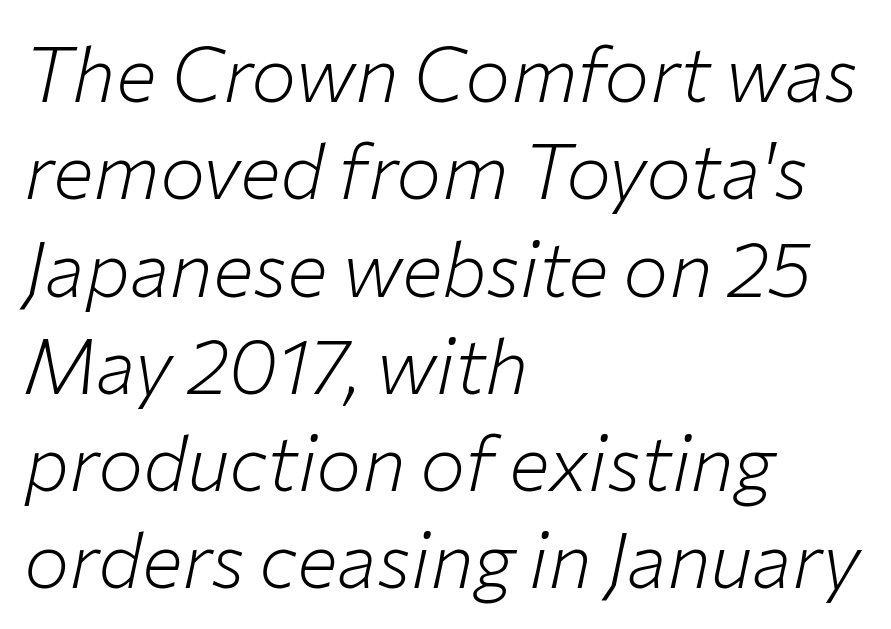
The image shows 76 px light type, italic (leaning right); set left-aligned, normal line spacing (1.28x), normal letter spacing, not underlined; low stroke contrast and a medium x-height.
